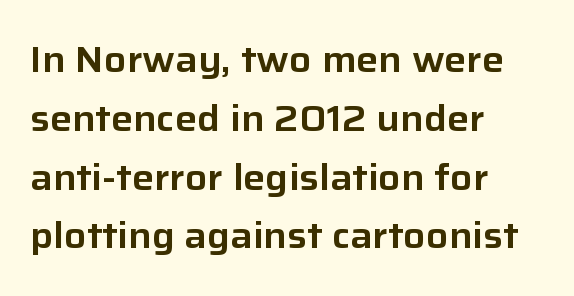
{"serif": "no", "italic": "no", "width": "normal", "stroke_contrast": "low", "x_height": "medium", "monospaced": "no", "underline": "no", "align": "left", "line_spacing": "normal", "line_spacing_ratio": 1.59, "letter_spacing": "normal", "letter_spacing_em": 0.0, "glyph_px": 37}
